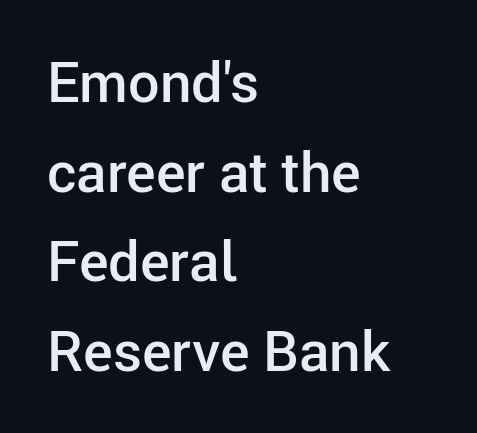
All the whitespace from short lines collects on the right. Lines of text with bare space underneath. Tracking here is standard; glyphs follow each other at the usual distance. A typesetter would call this proportional, since set widths differ per character. The sample has been set in demibold, a notch under bold.
